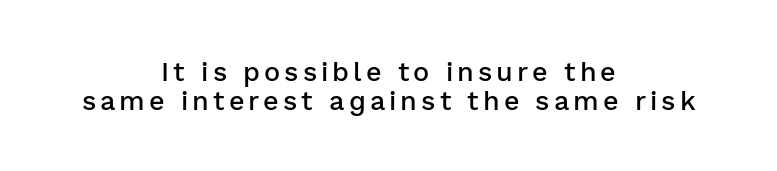
Rows of type sit shoulder to shoulder in the vertical direction. Stroke thickness is moderately raised; the sample reads as semibold. Quick note: not italic, upright. Centered paragraph, ragged on both sides.
